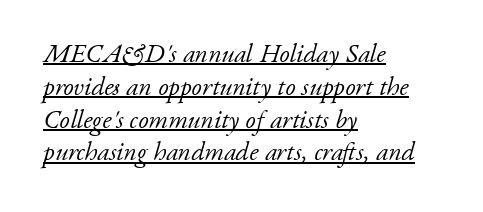
{"italic": "yes", "lean": "right", "slant_degrees": 17, "bold": "no", "underline": "yes", "align": "left", "line_spacing": "normal", "line_spacing_ratio": 1.26, "letter_spacing": "normal", "letter_spacing_em": 0.0, "glyph_px": 26}
